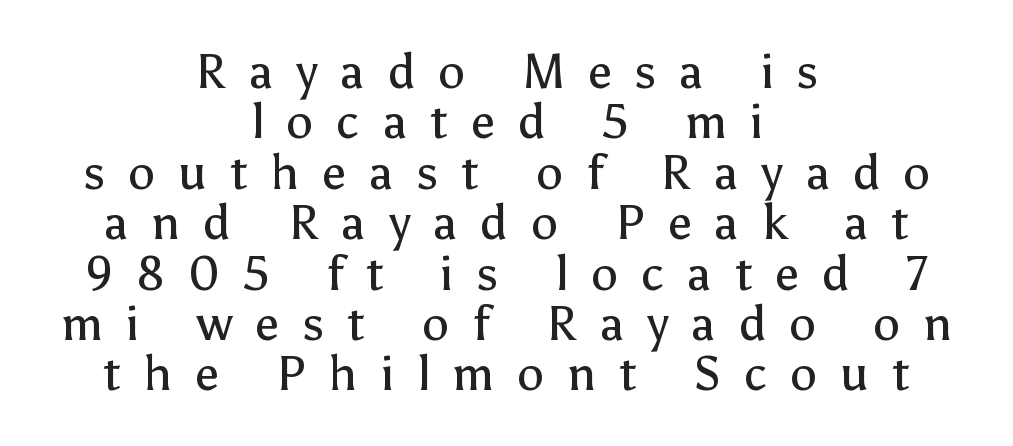
Q: Is the text bold? A: No.
Q: Is the text italic (slanted)? A: No, it is upright.
Q: Is the typeface a serif or a sans-serif typeface? A: Sans-serif.
Q: Is the text underlined? A: No.
Q: How is the paragraph aligned? A: Centered.
Q: Is the spacing between letters normal or unusually wide? A: Unusually wide.
Q: Is the spacing between lines tight, normal or loose? A: Tight.
Q: Width (condensed, normal, or wide)? A: Normal.
Q: Stroke contrast? A: Low.
Q: x-height? A: Medium.
Q: Monospaced? A: No.
